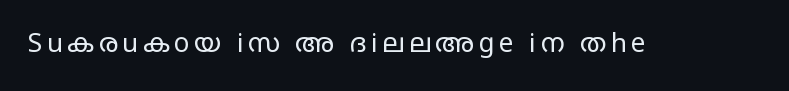
The image shows 26 px text type, upright; set not underlined.
